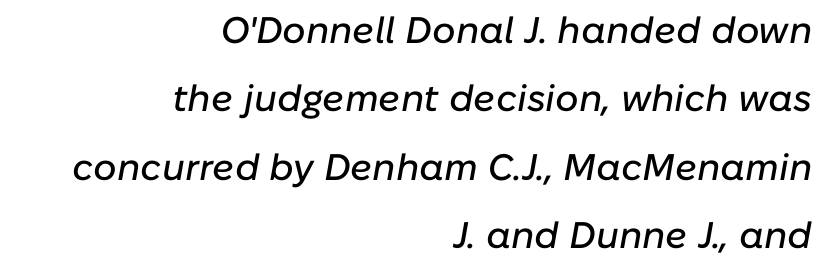
Varying glyph widths throughout — classic text-font behaviour. Every row of glyphs terminates at an identical x-position on the right. Any mark beneath the type? The region is blank. Is the type slanted? Yes — the strokes lean at a clear angle.
